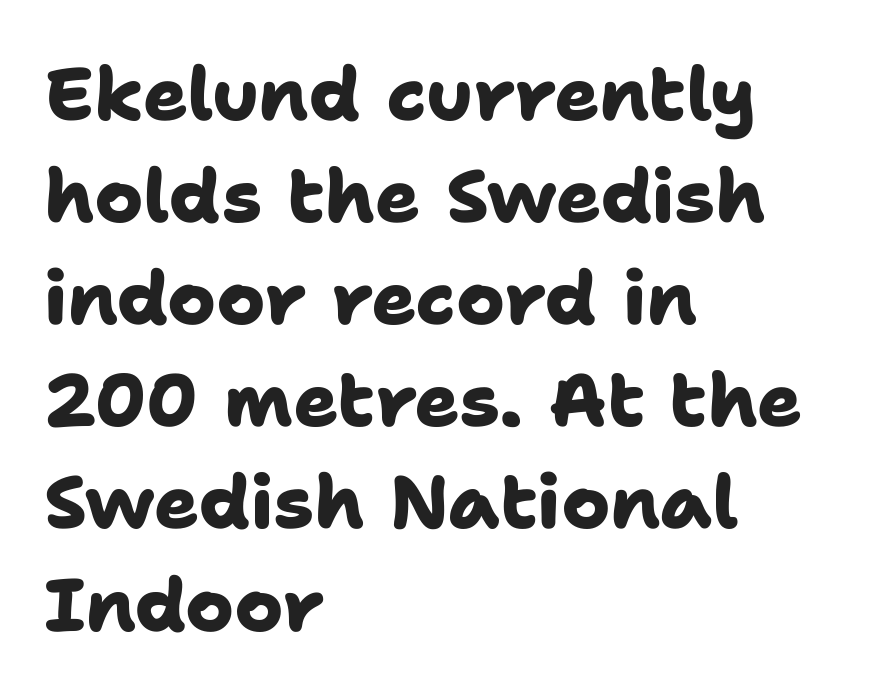
Anything drawn beneath the words? Only blank space. I'd describe the lettering as bold — thick and assertive. Here the glyphs are tracked normally, forming tight word shapes. The rendering shows plain stroke endings on the letterforms — a sans-serif design. The rendering uses natural spacing where letterforms have individual widths. A student would call this left alignment; a typographer would say flush left, rag right.
